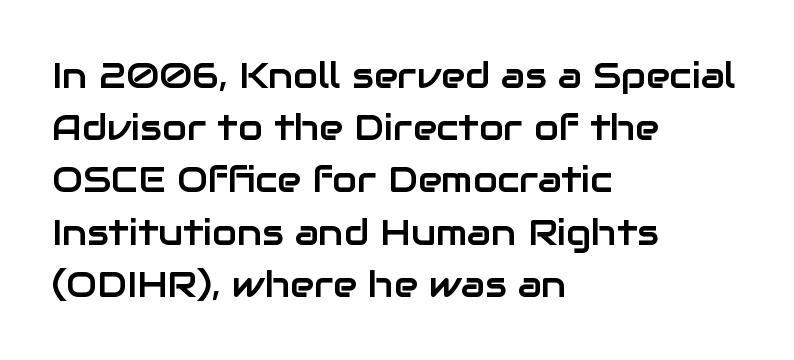
No extra tracking has been applied to these lines. These lines are composed in type without serifs. The vertical gap from one line to the next is medium. Is this a fixed-width face? No — the glyphs have proportional, varying widths. Italic: no, the glyphs are upright roman. The text block is weighted toward the left margin, trailing off unevenly rightward.
